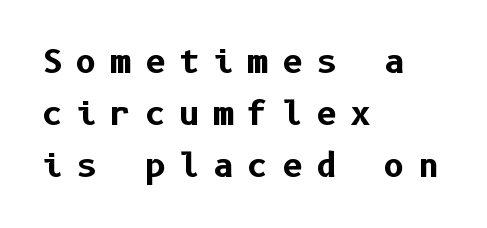
{"serif": "no", "italic": "no", "bold": "yes", "weight": "bold", "width": "normal", "stroke_contrast": "low", "x_height": "medium", "underline": "no", "align": "left", "line_spacing": "normal", "line_spacing_ratio": 1.63, "letter_spacing": "wide", "letter_spacing_em": 0.42, "glyph_px": 32}
